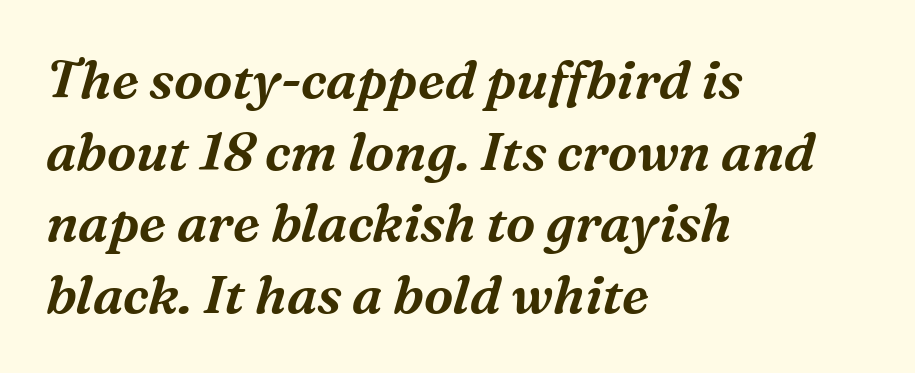
Q: Is the text italic (slanted)? A: Yes, it leans right by about 16 degrees.
Q: Is the typeface a serif or a sans-serif typeface? A: Serif.
Q: Is the text underlined? A: No.
Q: How is the paragraph aligned? A: Left-aligned.
Q: Is the spacing between letters normal or unusually wide? A: Normal.
Q: Is the spacing between lines tight, normal or loose? A: Normal.
Q: Width (condensed, normal, or wide)? A: Normal.
Q: Stroke contrast? A: Medium.
Q: x-height? A: Medium.
Q: Monospaced? A: No.
